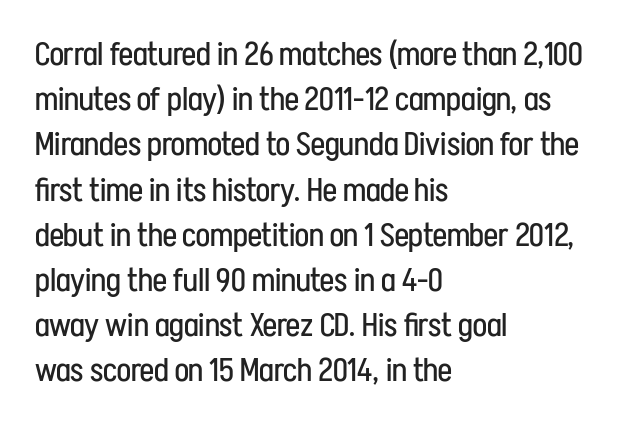
This is the regular roman posture of the typeface. This sample uses a sans-serif face. Each new line begins a customary step beneath the previous one. The tracking reads as untouched default to a designer's eye. Visually the block forms a straight wall on the left and a jagged coastline on the right.
